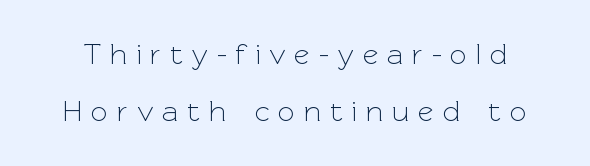
The image shows 30 px light sans-serif type, upright; set loose line spacing (1.91x), unusually wide letter spacing (+0.3 em), not underlined; a medium x-height.
